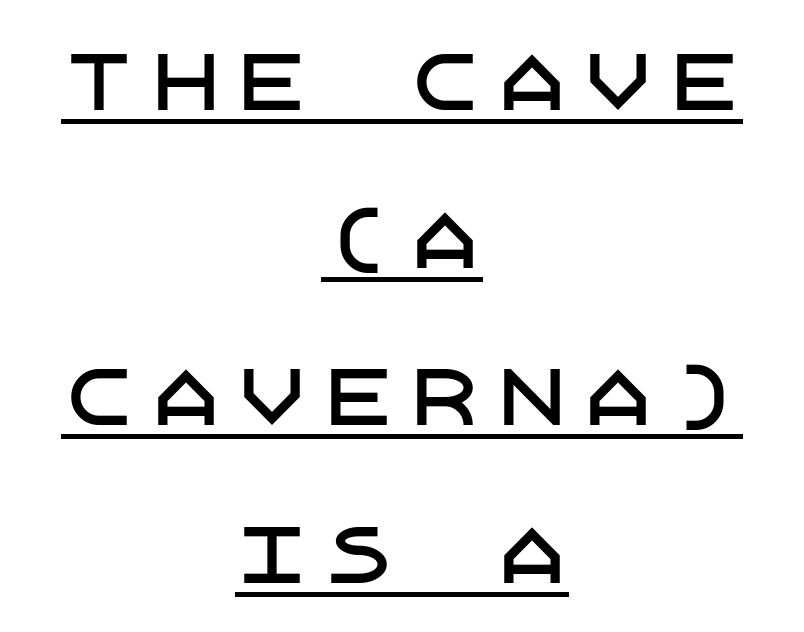
Q: Is the text italic (slanted)? A: No, it is upright.
Q: Is the typeface a serif or a sans-serif typeface? A: Sans-serif.
Q: Is the text underlined? A: Yes.
Q: How is the paragraph aligned? A: Centered.
Q: Is the spacing between lines tight, normal or loose? A: Loose.
Q: Width (condensed, normal, or wide)? A: Normal.
Q: Stroke contrast? A: Low.
Q: x-height? A: Large.
